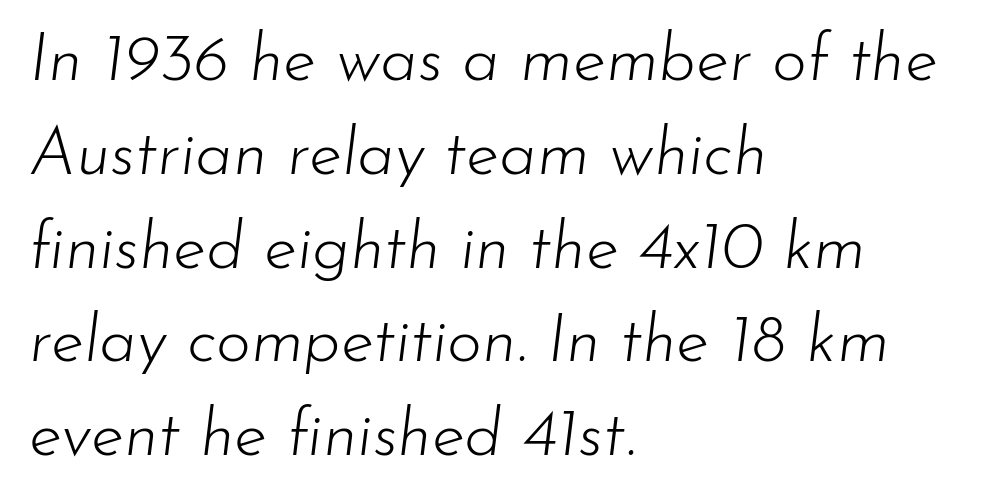
{"italic": "yes", "lean": "right", "slant_degrees": 7, "bold": "no", "weight": "light", "width": "normal", "stroke_contrast": "low", "x_height": "small", "monospaced": "no", "underline": "no", "align": "left", "line_spacing": "normal", "line_spacing_ratio": 1.4, "letter_spacing": "normal", "letter_spacing_em": 0.0, "glyph_px": 67}
